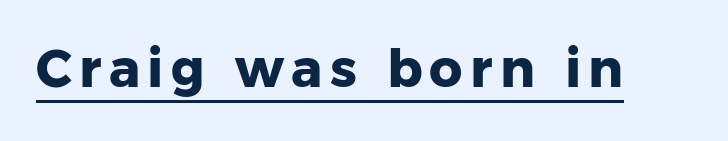
Designer's note — italics off, roman on. Typographically, this falls in the sans-serif category. Weight check: bold — yes, fully. The passage shown is underscored from start to finish. Do the characters align in a grid? No, the font is proportional.
